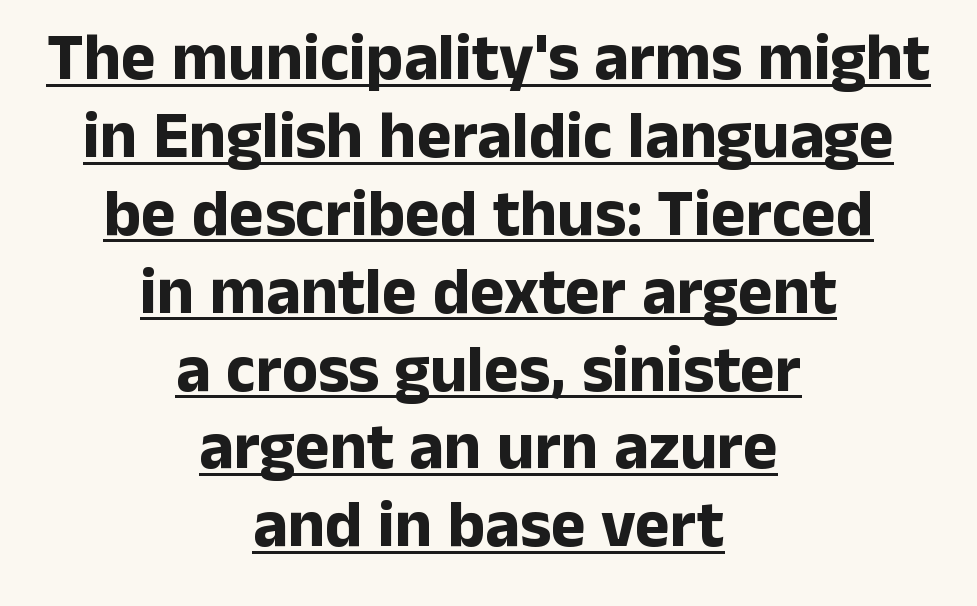
The letters advance in unequal steps, a hallmark of proportional type. The face used here has the dense, thick strokes of a bold. Check the space under the baseline: a stroke is drawn there. Unlike italic type, these characters show no tilt at all. What kind of face is this? One without serifs — a sans. Is the block centered? Yes — each line is placed symmetrically about the middle.
